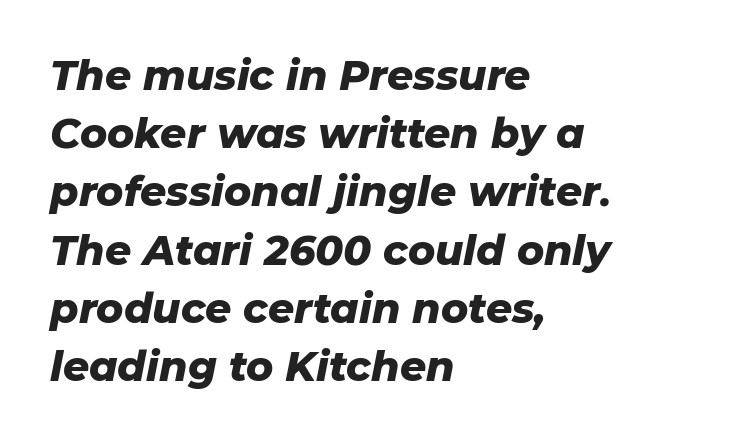
Q: Is the text bold? A: Yes.
Q: Is the text italic (slanted)? A: Yes, it leans right by about 11 degrees.
Q: Is the text underlined? A: No.
Q: How is the paragraph aligned? A: Left-aligned.
Q: Is the spacing between letters normal or unusually wide? A: Normal.
Q: Is the spacing between lines tight, normal or loose? A: Normal.
Q: Width (condensed, normal, or wide)? A: Normal.
Q: Stroke contrast? A: Low.
Q: x-height? A: Medium.
Q: Monospaced? A: No.
